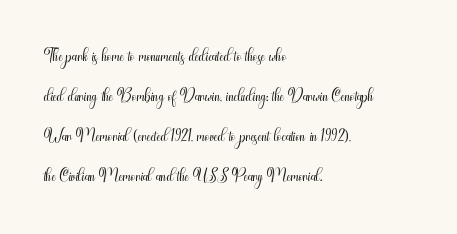
{"bold": "no", "underline": "no", "align": "left", "line_spacing": "normal", "line_spacing_ratio": 1.6, "letter_spacing": "normal", "letter_spacing_em": 0.0, "glyph_px": 25}
